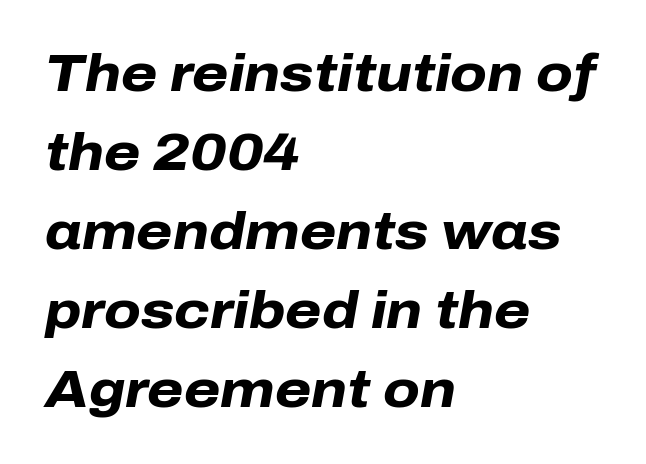
The image shows 52 px heavy type, italic (leaning right); set left-aligned, normal line spacing (1.52x), normal letter spacing, not underlined; low stroke contrast and a medium x-height.
